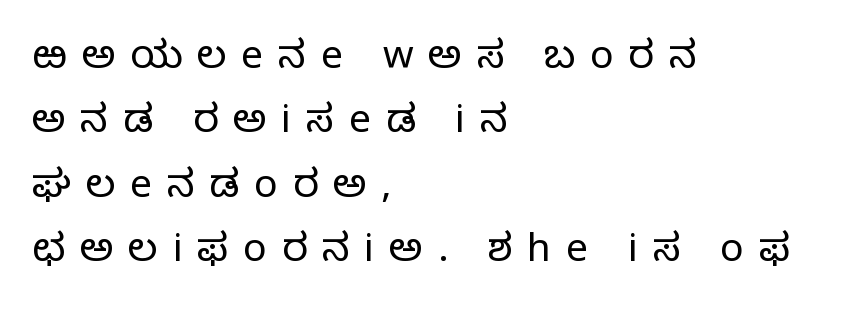
{"serif": "no", "italic": "no", "bold": "no", "weight": "light", "width": "normal", "stroke_contrast": "low", "x_height": "medium", "monospaced": "no", "underline": "no", "align": "left", "line_spacing": "normal", "line_spacing_ratio": 1.65, "letter_spacing": "wide", "letter_spacing_em": 0.38, "glyph_px": 39}
